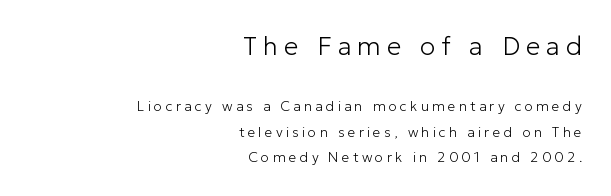
The image shows 26 px text type, upright; set right-aligned, line spacing 1.82x, unusually wide letter spacing (+0.23 em), not underlined; the first (top) block is 1.86x larger.
